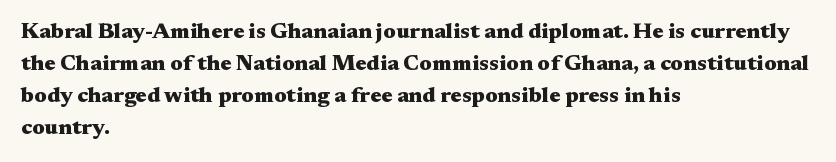
Q: Is the text bold? A: Yes.
Q: Is the text italic (slanted)? A: No, it is upright.
Q: Is the text underlined? A: No.
Q: How is the paragraph aligned? A: Left-aligned.
Q: Is the spacing between letters normal or unusually wide? A: Normal.
Q: Is the spacing between lines tight, normal or loose? A: Normal.
